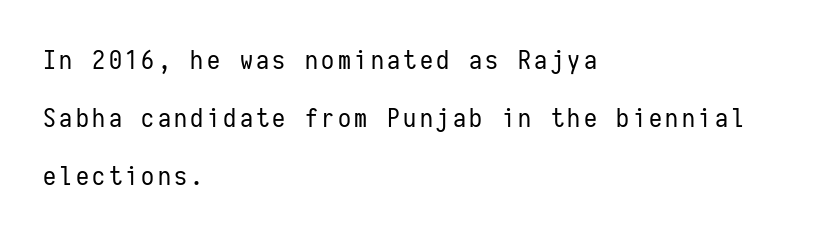
The image shows 26 px text type, upright; set left-aligned, loose line spacing (2.24x), not underlined.
